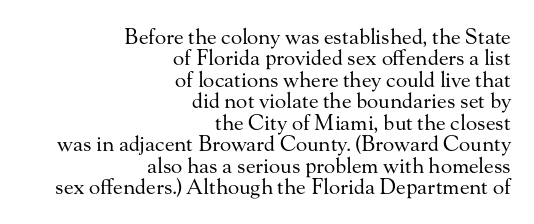
The image shows 21 px text type, upright; set right-aligned, tight line spacing (1.02x), normal letter spacing, not underlined.
